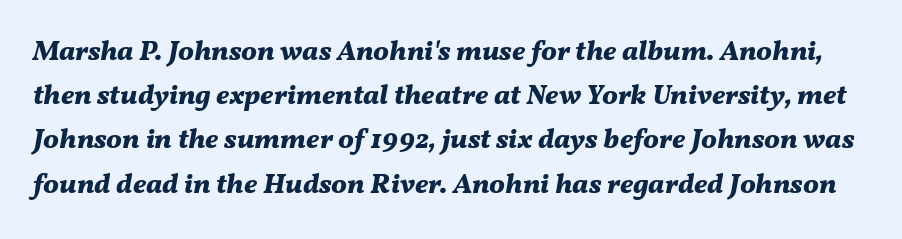
Q: Is the text bold? A: Yes.
Q: Is the text italic (slanted)? A: Yes, it leans right by about 11 degrees.
Q: Is the text underlined? A: No.
Q: Is the spacing between letters normal or unusually wide? A: Normal.
Q: Is the spacing between lines tight, normal or loose? A: Normal.
Q: Width (condensed, normal, or wide)? A: Normal.
Q: Stroke contrast? A: Medium.
Q: x-height? A: Medium.
Q: Monospaced? A: No.
